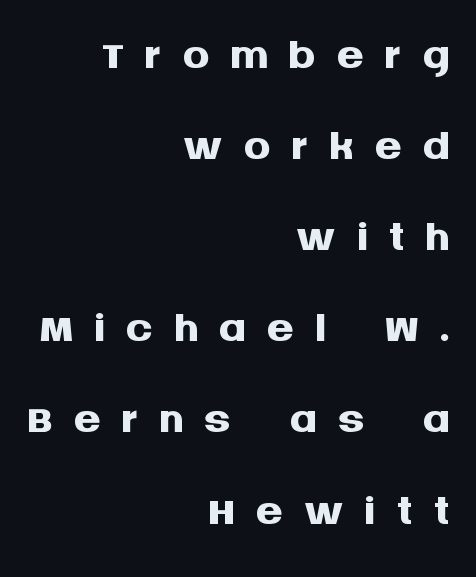
The image shows 68 px semibold sans-serif type, upright; set right-aligned, normal line spacing (1.34x), unusually wide letter spacing (+0.29 em), not underlined; medium stroke contrast and a large x-height.
